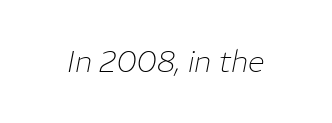
Is the type heavy? It reads as light-to-regular instead. A typesetter would call this proportional, since set widths differ per character. In terms of posture, this sample is oblique. Between one letter and the next there's only the usual sliver of space. Check under the words: just untouched page.
